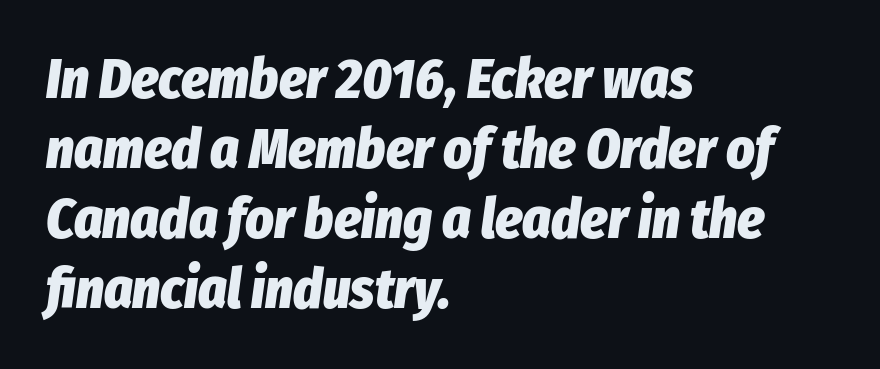
Q: Is the text bold? A: Yes.
Q: Is the text italic (slanted)? A: Yes, it leans right by about 8 degrees.
Q: Is the text underlined? A: No.
Q: How is the paragraph aligned? A: Left-aligned.
Q: Is the spacing between letters normal or unusually wide? A: Normal.
Q: Is the spacing between lines tight, normal or loose? A: Normal.
Q: Width (condensed, normal, or wide)? A: Condensed.
Q: Stroke contrast? A: Low.
Q: x-height? A: Medium.
Q: Monospaced? A: No.
